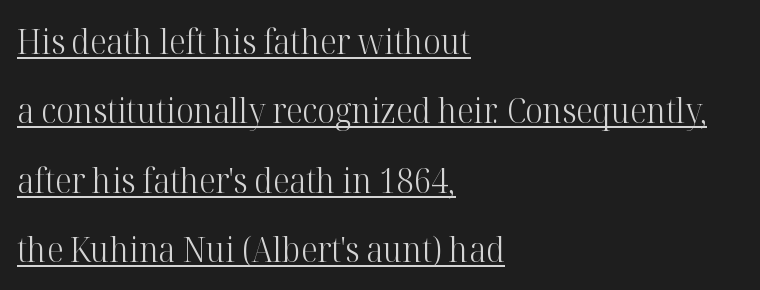
{"serif": "yes", "italic": "no", "bold": "no", "weight": "light", "width": "normal", "stroke_contrast": "high", "x_height": "medium", "monospaced": "no", "underline": "yes", "align": "left", "line_spacing": "loose", "line_spacing_ratio": 2.04, "letter_spacing": "normal", "letter_spacing_em": 0.0, "glyph_px": 34}
